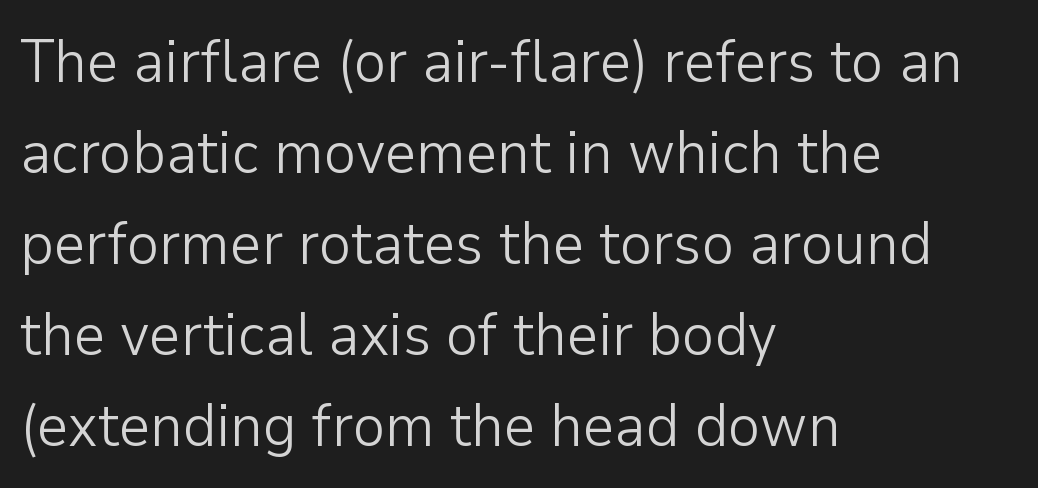
The image shows 61 px light sans-serif type, upright; set left-aligned, normal line spacing (1.49x), normal letter spacing, not underlined; low stroke contrast and a medium x-height.
